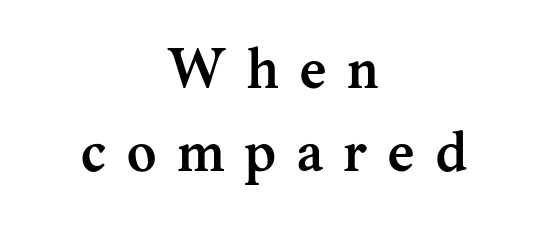
{"serif": "yes", "italic": "no", "bold": "yes", "weight": "semibold", "width": "normal", "stroke_contrast": "medium", "x_height": "medium", "monospaced": "no", "underline": "no", "align": "center", "line_spacing": "normal", "line_spacing_ratio": 1.48, "letter_spacing": "wide", "letter_spacing_em": 0.38, "glyph_px": 56}
